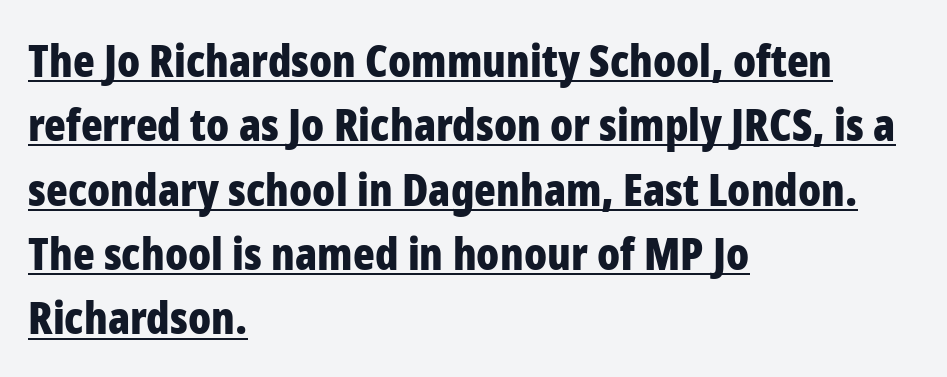
Look at the stroke-to-counter ratio: heavy, a bold. The block of text has a typical density, with ordinary space between rows. The typesetter chose a ragged-right arrangement here. The typeface chosen for these lines omits serifs.
